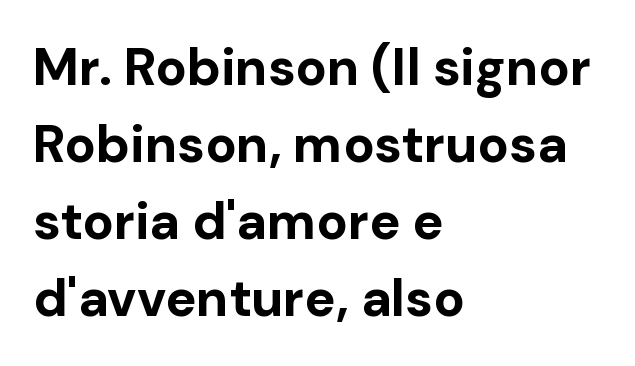
Descenders hang freely into open space. What weight is shown? A full bold with thick strokes. The text block is weighted toward the left margin, trailing off unevenly rightward. Posture: upright roman.
